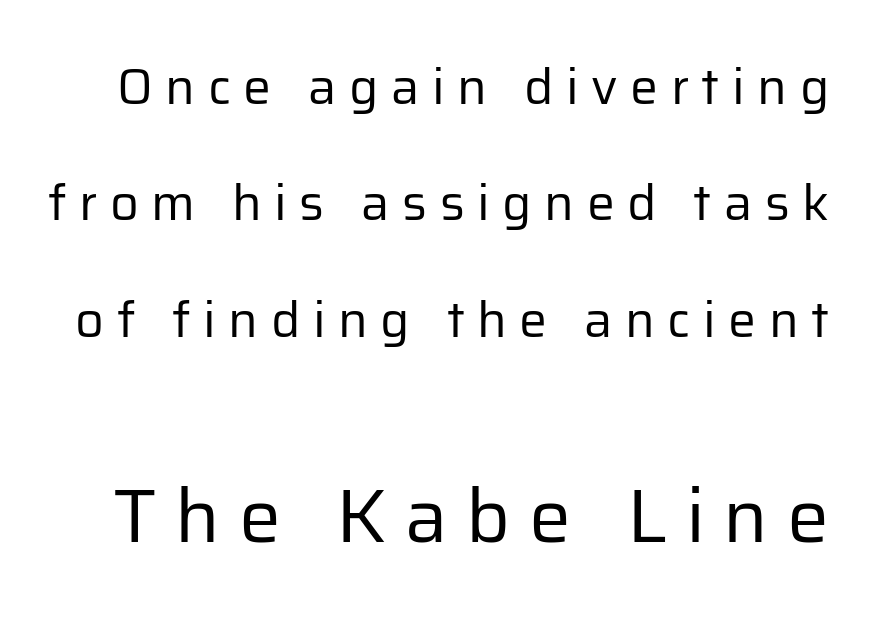
Q: Is the text bold? A: No.
Q: Is the text italic (slanted)? A: No, it is upright.
Q: Is the typeface a serif or a sans-serif typeface? A: Sans-serif.
Q: Is the text underlined? A: No.
Q: Is the spacing between letters normal or unusually wide? A: Unusually wide.
Q: Is the spacing between lines tight, normal or loose? A: Loose.
Q: Which block of text is set in a larger size, the first (top) or the second (bottom)? A: The second (bottom) one.
Q: Width (condensed, normal, or wide)? A: Normal.
Q: Stroke contrast? A: Low.
Q: x-height? A: Medium.
Q: Monospaced? A: No.
